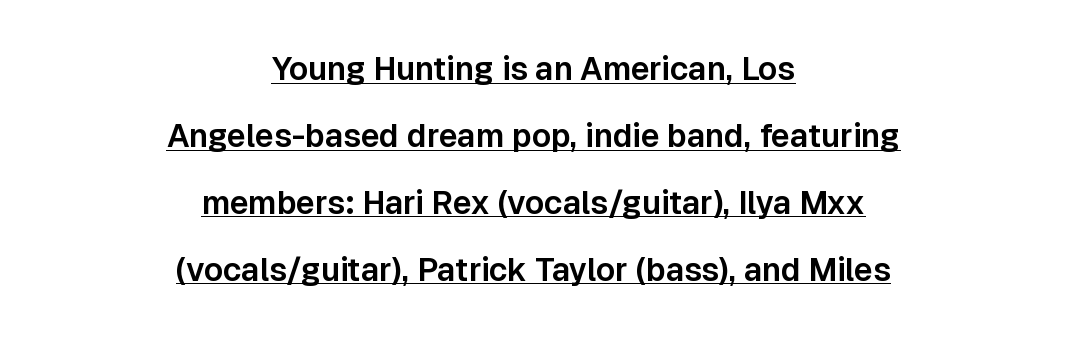
The image shows 32 px sans-serif type, upright; set centered, loose line spacing (2.09x), normal letter spacing, underlined; low stroke contrast and a medium x-height.
